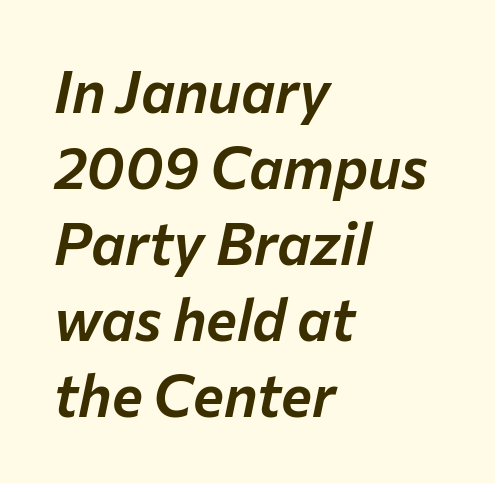
The image shows 58 px text type, italic (leaning right); set left-aligned, normal line spacing (1.31x), normal letter spacing, not underlined; low stroke contrast and a medium x-height.
